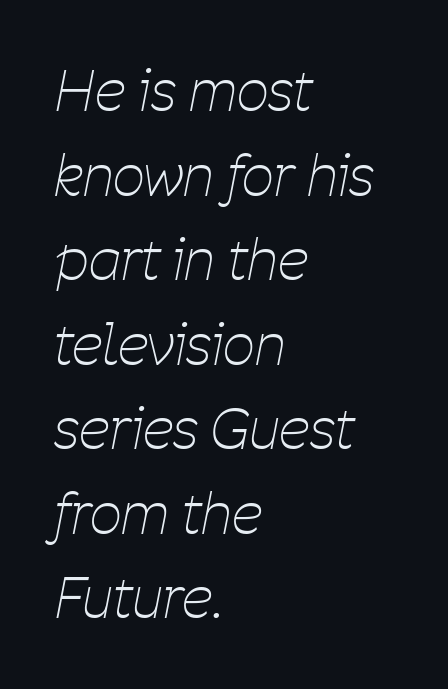
{"italic": "yes", "lean": "right", "slant_degrees": 11, "bold": "no", "weight": "thin", "width": "condensed", "stroke_contrast": "low", "x_height": "medium", "monospaced": "no", "underline": "no", "align": "left", "line_spacing": "normal", "line_spacing_ratio": 1.51, "letter_spacing": "normal", "letter_spacing_em": 0.0, "glyph_px": 56}
